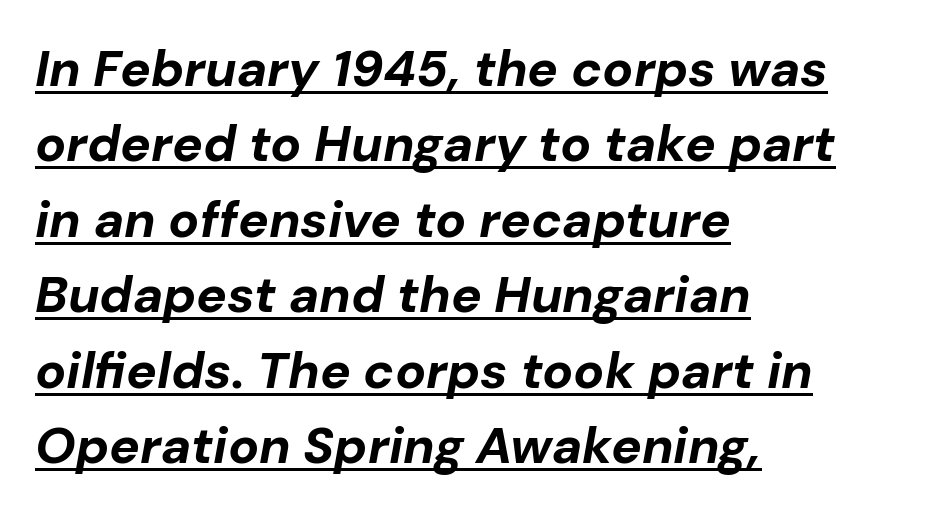
{"italic": "yes", "lean": "right", "slant_degrees": 10, "bold": "yes", "weight": "bold", "width": "normal", "stroke_contrast": "low", "x_height": "medium", "monospaced": "no", "underline": "yes", "align": "left", "line_spacing": "normal", "line_spacing_ratio": 1.48, "letter_spacing": "normal", "letter_spacing_em": 0.0, "glyph_px": 51}
